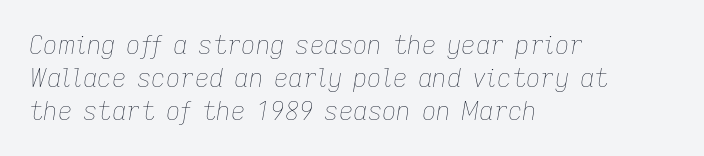
The specimen reads as italic at a glance. Compared with typical paragraphs, the rows here are spaced about the same. Glance below the letters and you will spot only blank space. No extra tracking has been applied to these lines.
